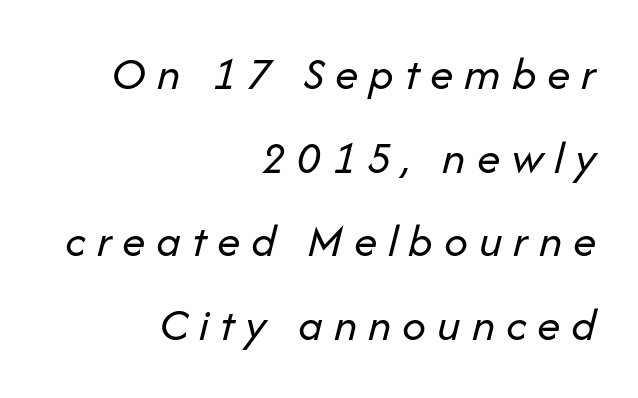
The image shows 47 px regular-weight type, italic (leaning right); set right-aligned, line spacing 1.78x, unusually wide letter spacing (+0.23 em), not underlined; low stroke contrast and a medium x-height.
